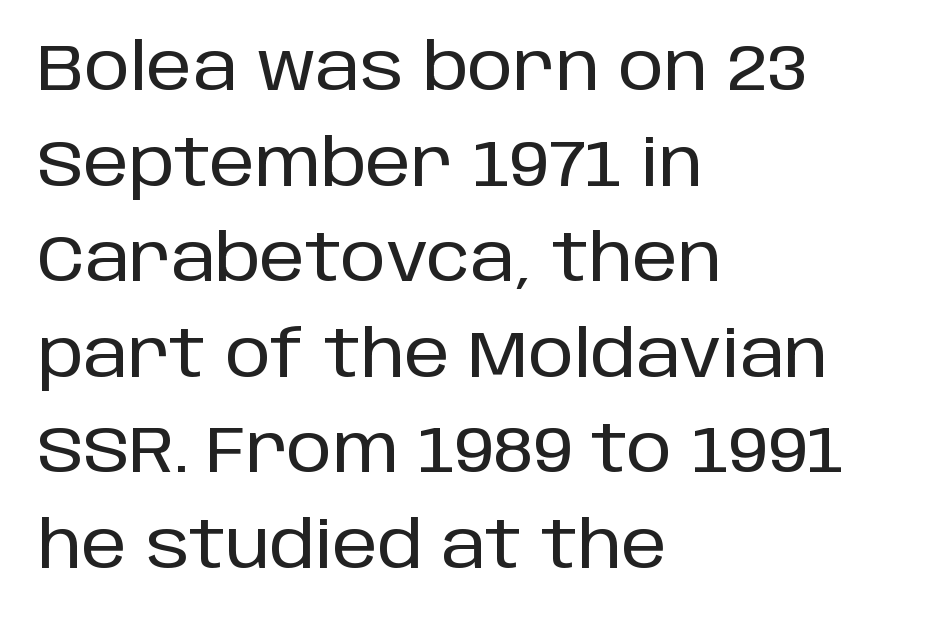
The image shows 65 px sans-serif type, upright; set left-aligned, normal line spacing (1.47x), normal letter spacing, not underlined; low stroke contrast and a large x-height.
